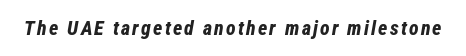
{"italic": "yes", "lean": "right", "slant_degrees": 12, "bold": "yes", "underline": "no", "glyph_px": 20}
